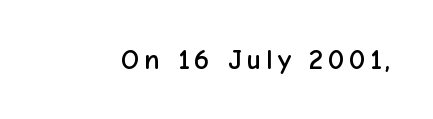
Is this a fixed-width face? No — the glyphs have proportional, varying widths. A bare baseline throughout the passage. This sample uses an upright cut, with every glyph sitting square on the baseline. Classification — sans serif.
